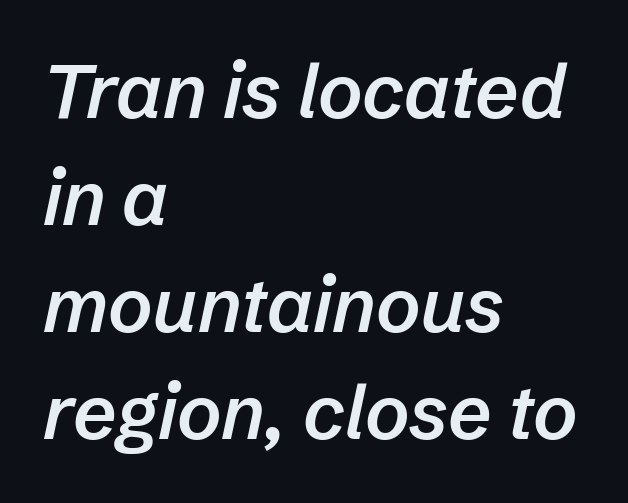
Q: Is the text bold? A: Semi-bold.
Q: Is the text italic (slanted)? A: Yes, it leans right by about 12 degrees.
Q: Is the text underlined? A: No.
Q: How is the paragraph aligned? A: Left-aligned.
Q: Is the spacing between letters normal or unusually wide? A: Normal.
Q: Is the spacing between lines tight, normal or loose? A: Normal.
Q: Width (condensed, normal, or wide)? A: Normal.
Q: Stroke contrast? A: Low.
Q: x-height? A: Medium.
Q: Monospaced? A: No.
